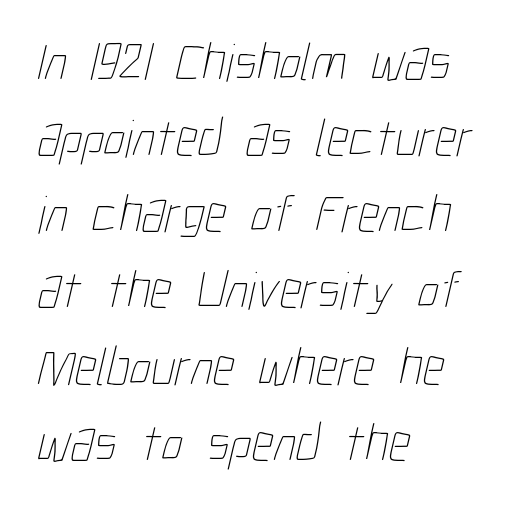
The image shows 54 px thin, condensed type; set left-aligned, normal line spacing (1.41x), normal letter spacing, not underlined; low stroke contrast and a medium x-height.
